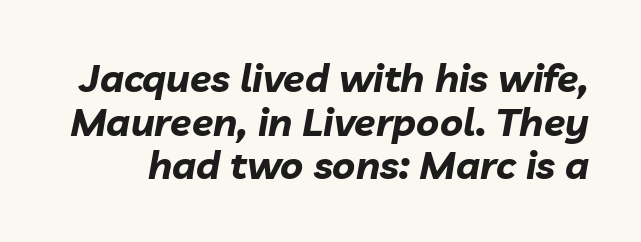
Q: Is the text bold? A: Yes.
Q: Is the text italic (slanted)? A: Yes, it leans right by about 10 degrees.
Q: Is the text underlined? A: No.
Q: Is the spacing between letters normal or unusually wide? A: Normal.
Q: Is the spacing between lines tight, normal or loose? A: Tight.
Q: Width (condensed, normal, or wide)? A: Normal.
Q: Stroke contrast? A: Low.
Q: x-height? A: Medium.
Q: Monospaced? A: No.
